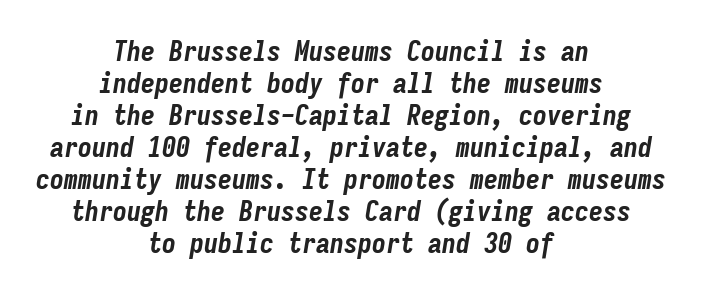
{"italic": "yes", "lean": "right", "slant_degrees": 9, "bold": "yes", "weight": "bold", "width": "condensed", "stroke_contrast": "low", "x_height": "medium", "monospaced": "yes", "underline": "no", "align": "center", "line_spacing": "tight", "line_spacing_ratio": 1.14, "letter_spacing": "normal", "letter_spacing_em": 0.0, "glyph_px": 28}
